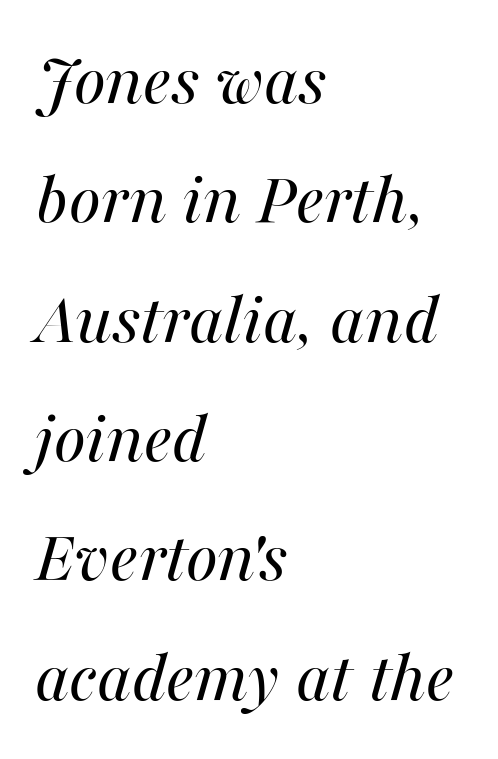
Q: Is the text bold? A: No.
Q: Is the text italic (slanted)? A: Yes, it leans right by about 16 degrees.
Q: Is the text underlined? A: No.
Q: How is the paragraph aligned? A: Left-aligned.
Q: Is the spacing between letters normal or unusually wide? A: Normal.
Q: Is the spacing between lines tight, normal or loose? A: Normal.
Q: Width (condensed, normal, or wide)? A: Normal.
Q: Stroke contrast? A: Medium.
Q: x-height? A: Medium.
Q: Monospaced? A: No.
